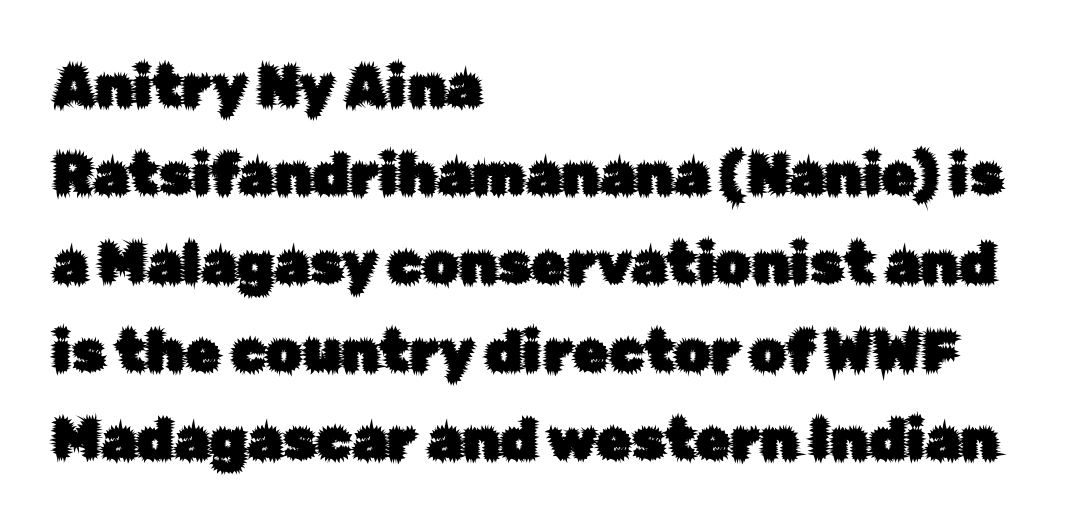
The image shows 57 px sans-serif type, upright; set left-aligned, normal line spacing (1.55x), normal letter spacing, not underlined; low stroke contrast and a medium x-height.
